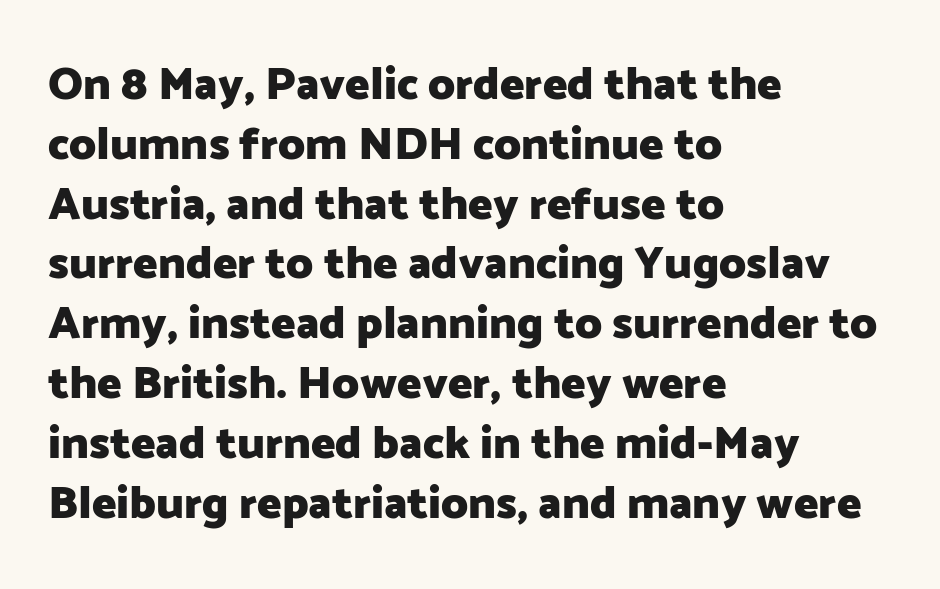
The leading is moderate, giving the passage an even texture. Examine the stroke ends and you'll find no serifs. A full-strength bold gives these letters their thick strokes. Characters remain perfectly vertical along every line. Descenders are the only things crossing below the line. The face used here is proportionally spaced, like ordinary book or web type.
